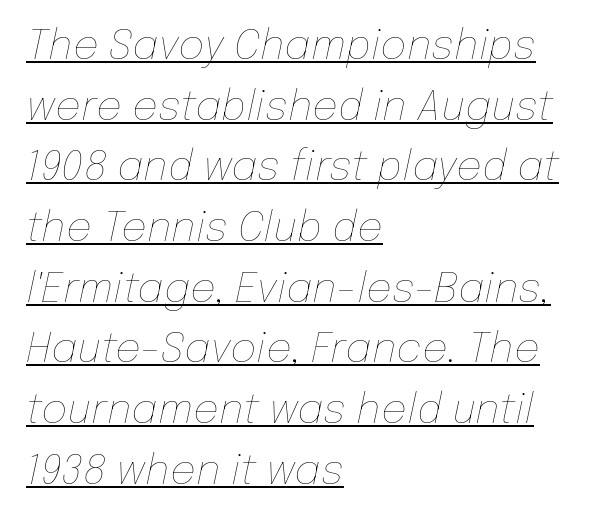
Compared with undecorated copy, this sample adds a rule below the words. Caption: multi-line text, flush left, ragged right. Evenly set lines give the paragraph a standard silhouette. The typesetting does not lean heavy: it is not bold.
